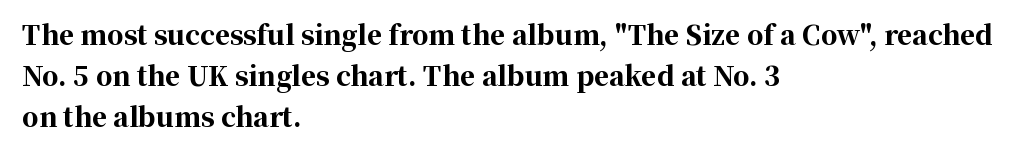
The image shows 26 px bold type, upright; set left-aligned, normal line spacing (1.58x), normal letter spacing, not underlined.
